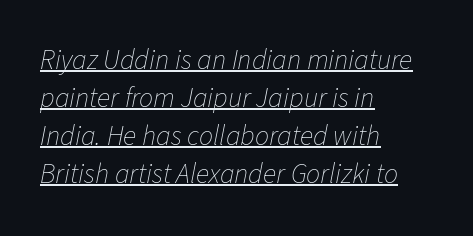
Q: Is the text bold? A: No.
Q: Is the text italic (slanted)? A: Yes, it leans right by about 11 degrees.
Q: Is the text underlined? A: Yes.
Q: How is the paragraph aligned? A: Left-aligned.
Q: Is the spacing between letters normal or unusually wide? A: Normal.
Q: Is the spacing between lines tight, normal or loose? A: Normal.
Q: Width (condensed, normal, or wide)? A: Normal.
Q: Stroke contrast? A: Low.
Q: x-height? A: Medium.
Q: Monospaced? A: No.
